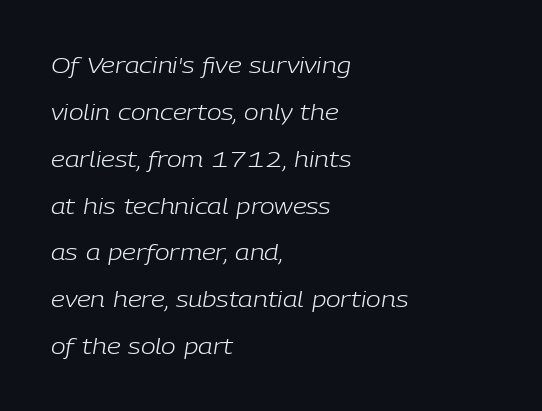
Left-aligned paragraph, ragged on the right. The weight tops out at a normal text grade. The rendering applies a slant to the glyphs. Reading down the column, the eye jumps a long way to each next line. Is the letter spacing exaggerated? No — it looks like the ordinary default.
